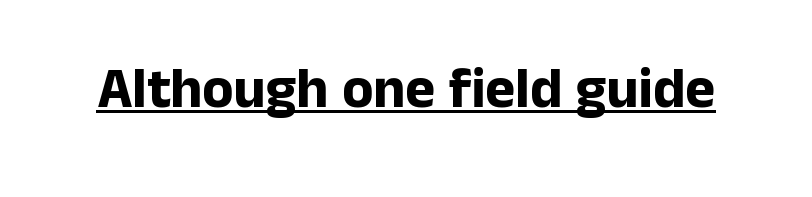
Are there feet on the stems? There aren't — it's a sans. Decoration check: the copy is underlined. Letter spacing: default. Note the varied advance widths — an 'i' is clearly narrower than an 'm'. As a designer I'd log this as weight 700, bold.
